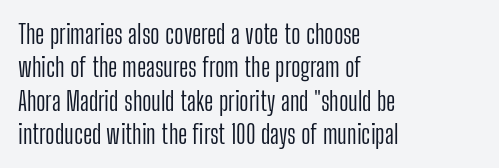
Compared with typical paragraphs, the rows here are spaced about the same. The letters stand straight up with perfectly vertical stems. Short and long lines alike share a common starting point at left. Is the stroke heavy? The answer is a plain regular-or-lighter. In terms of letterspacing, this is plain default setting. Just letters on the line, the space beneath them empty.
